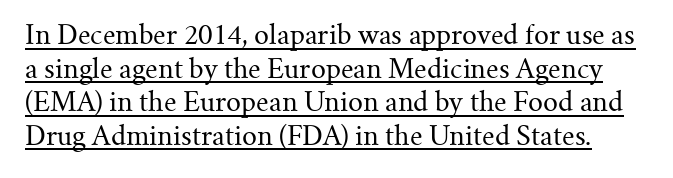
The image shows 26 px text type, upright; set normal line spacing (1.29x), normal letter spacing, underlined.
